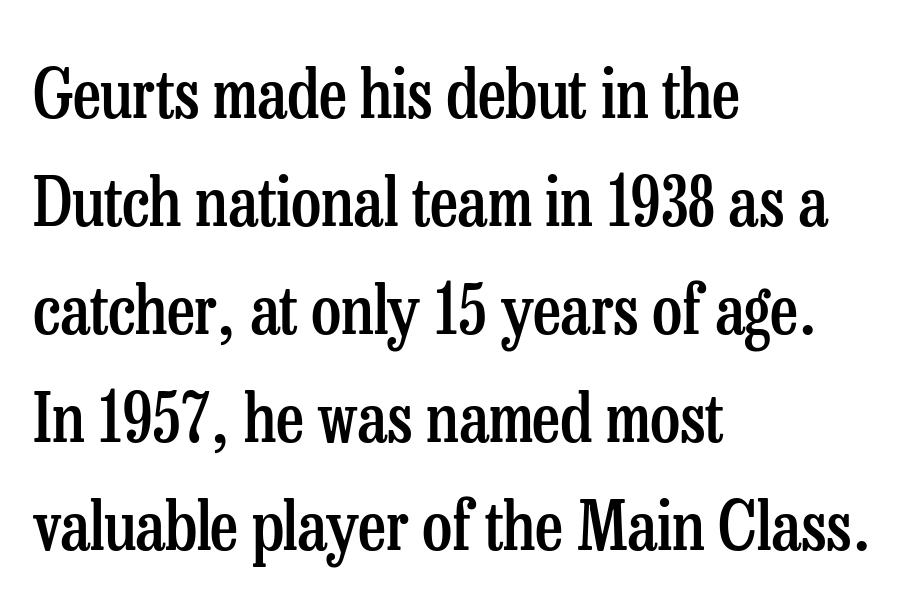
{"serif": "yes", "italic": "no", "bold": "semi", "weight": "semibold", "width": "condensed", "stroke_contrast": "low", "x_height": "medium", "monospaced": "no", "underline": "no", "align": "left", "line_spacing": "normal", "line_spacing_ratio": 1.59, "letter_spacing": "normal", "letter_spacing_em": 0.0, "glyph_px": 68}
